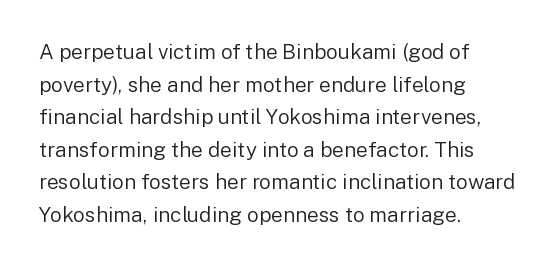
Q: Is the text bold? A: No.
Q: Is the text italic (slanted)? A: No, it is upright.
Q: Is the text underlined? A: No.
Q: How is the paragraph aligned? A: Left-aligned.
Q: Is the spacing between letters normal or unusually wide? A: Normal.
Q: Is the spacing between lines tight, normal or loose? A: Normal.
